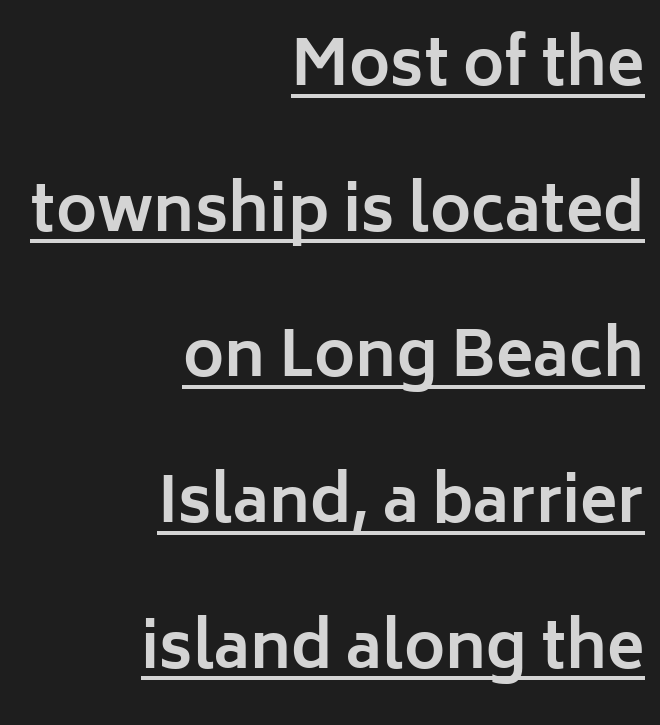
{"serif": "no", "italic": "no", "bold": "yes", "weight": "bold", "width": "normal", "stroke_contrast": "low", "x_height": "medium", "monospaced": "no", "underline": "yes", "align": "right", "line_spacing": "loose", "line_spacing_ratio": 2.35, "letter_spacing": "normal", "letter_spacing_em": 0.0, "glyph_px": 62}
